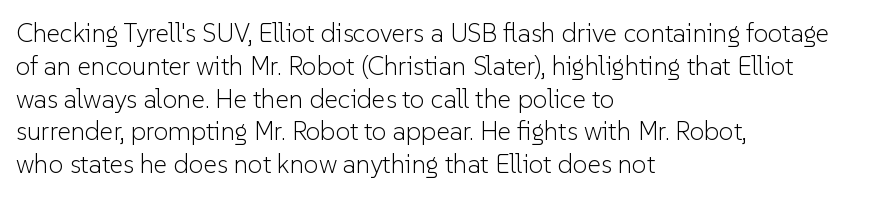
{"italic": "no", "bold": "no", "underline": "no", "align": "left", "line_spacing": "normal", "line_spacing_ratio": 1.26, "letter_spacing": "normal", "letter_spacing_em": 0.0, "glyph_px": 26}
